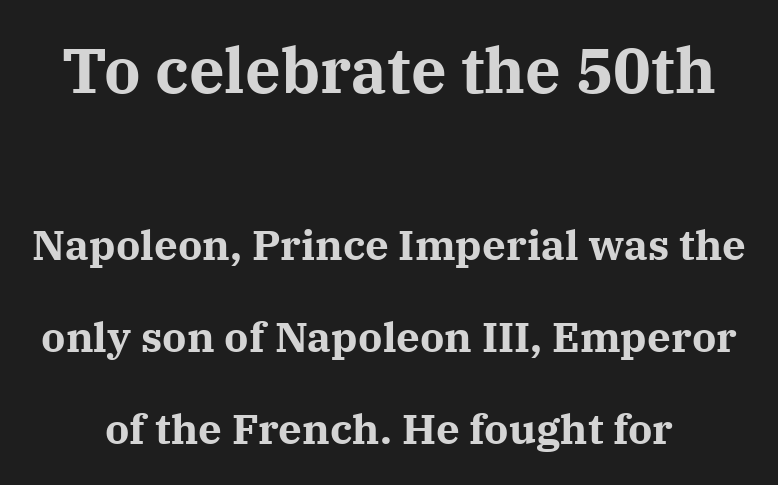
Q: Is the text bold? A: Yes.
Q: Is the text italic (slanted)? A: No, it is upright.
Q: Is the typeface a serif or a sans-serif typeface? A: Serif.
Q: Is the text underlined? A: No.
Q: Is the spacing between letters normal or unusually wide? A: Normal.
Q: Is the spacing between lines tight, normal or loose? A: Loose.
Q: Which block of text is set in a larger size, the first (top) or the second (bottom)? A: The first (top) one.
Q: Width (condensed, normal, or wide)? A: Normal.
Q: Stroke contrast? A: Medium.
Q: x-height? A: Medium.
Q: Monospaced? A: No.
